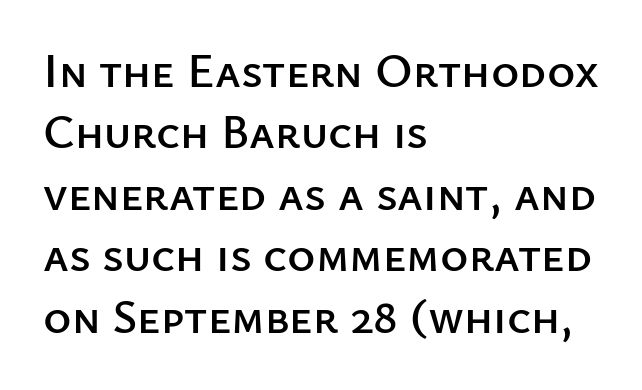
This sample uses a sans-serif face. Reading down the column, the eye jumps a familiar distance to each next line. Descender tails drop into unmarked territory. The horizontal fit of the characters is conventional and even. The paragraph has a hard left edge and a soft right edge.
